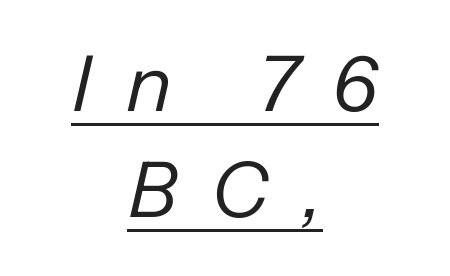
Q: Is the text bold? A: No.
Q: Is the text italic (slanted)? A: Yes, it leans right by about 13 degrees.
Q: Is the text underlined? A: Yes.
Q: How is the paragraph aligned? A: Centered.
Q: Is the spacing between letters normal or unusually wide? A: Unusually wide.
Q: Is the spacing between lines tight, normal or loose? A: Normal.
Q: Width (condensed, normal, or wide)? A: Normal.
Q: Stroke contrast? A: Low.
Q: x-height? A: Medium.
Q: Monospaced? A: No.
